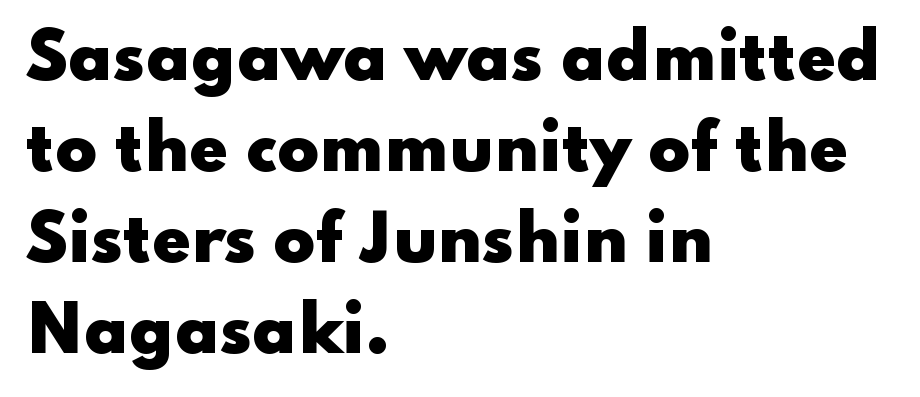
The image shows 62 px heavy, wide sans-serif type, upright; set left-aligned, normal line spacing (1.47x), normal letter spacing, not underlined; low stroke contrast and a small x-height.
